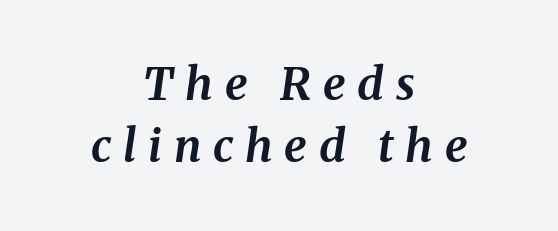
Q: Is the text bold? A: Yes.
Q: Is the text italic (slanted)? A: Yes, it leans right by about 8 degrees.
Q: Is the text underlined? A: No.
Q: How is the paragraph aligned? A: Centered.
Q: Is the spacing between letters normal or unusually wide? A: Unusually wide.
Q: Is the spacing between lines tight, normal or loose? A: Normal.
Q: Width (condensed, normal, or wide)? A: Normal.
Q: Stroke contrast? A: Medium.
Q: x-height? A: Medium.
Q: Monospaced? A: No.
